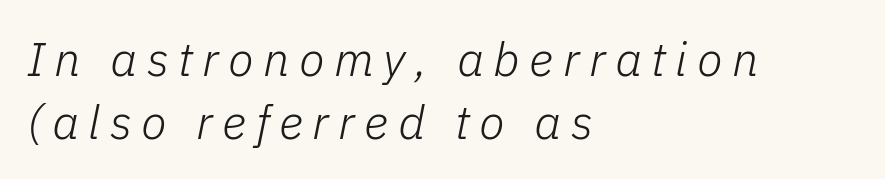
Note the varied advance widths — an 'i' is clearly narrower than an 'm'. Tall strokes in this sample are angled rather than plumb. The passage shown stacks its lines at a standard gap. All the whitespace from short lines collects on the right. Lines of text with bare space underneath. These glyphs show unthickened strokes, regular width or finer.
